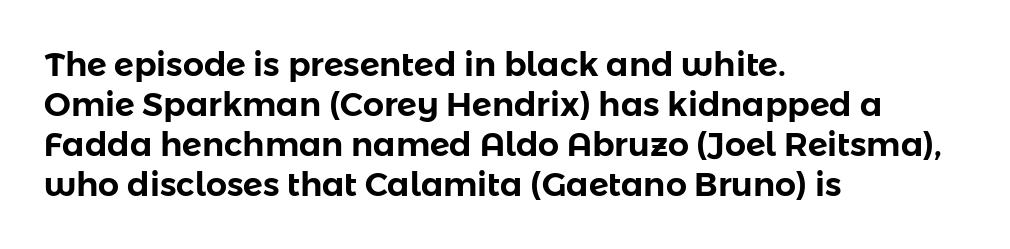
Horizontally, the lines are justified to the leading edge only. Plain, unruled lines of type. Tall strokes in this sample are plumb rather than angled. Is this a fixed-width face? No — the glyphs have proportional, varying widths. The designer went with a sans here, leaving each stem footless. Standard letterfit; no display-style spreading of the glyphs.
